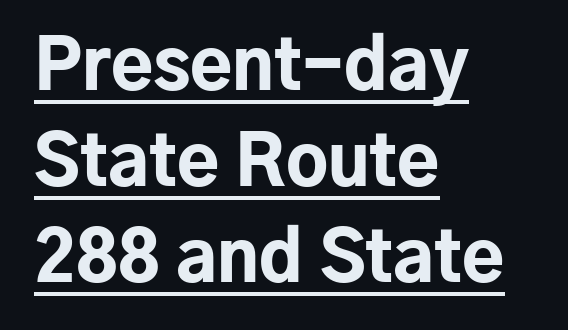
The image shows 69 px bold sans-serif type, upright; set left-aligned, normal line spacing (1.39x), normal letter spacing, underlined; low stroke contrast and a medium x-height.
